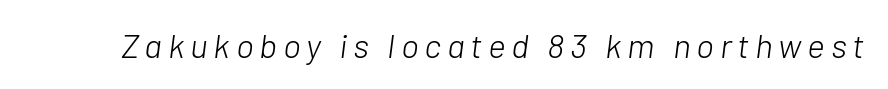
This sample uses an oblique cut, with every glyph tilted off the vertical. The font sits on the lighter half of the weight spectrum, regular included. Think of a printed novel: that variable character pitch is what you see here. The zone under the glyphs is completely vacant.
